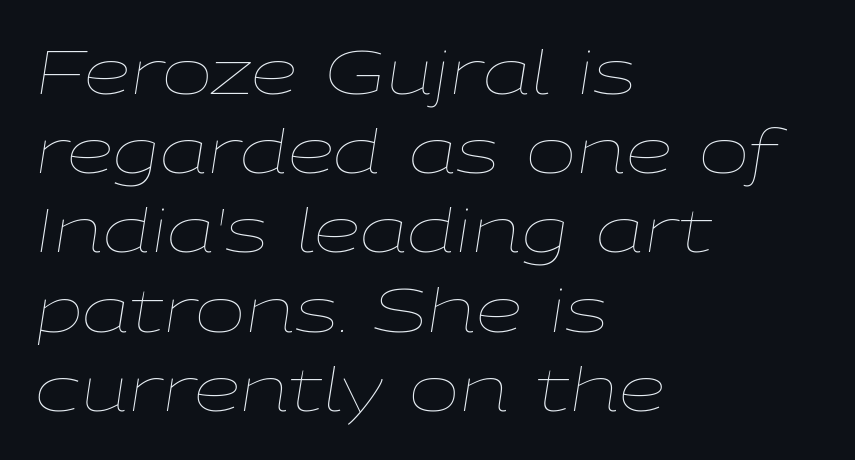
The vertical gap from one line to the next is medium. In terms of posture, this sample is oblique. The letters look calm and open, with moderate or lighter stems. The space beneath each line is pristine and unruled. The horizontal fit of the characters is conventional and even.
